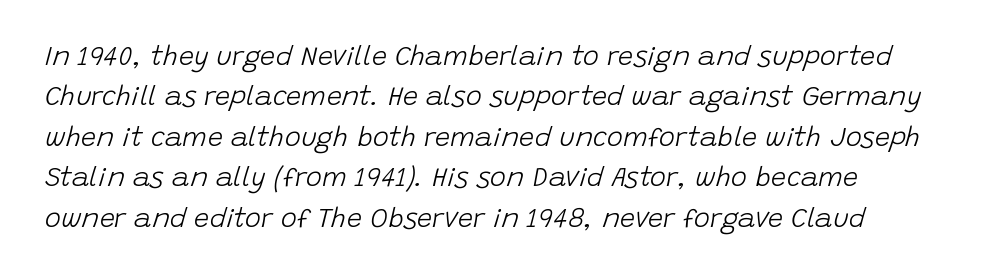
The characters are drawn with everyday or finer stroke widths. Would a proofreader flag this as italicized? Yes. The block of text has a typical density, with ordinary space between rows. Beneath every word, the page is bare. Each line starts at the same left margin while the right side varies.
